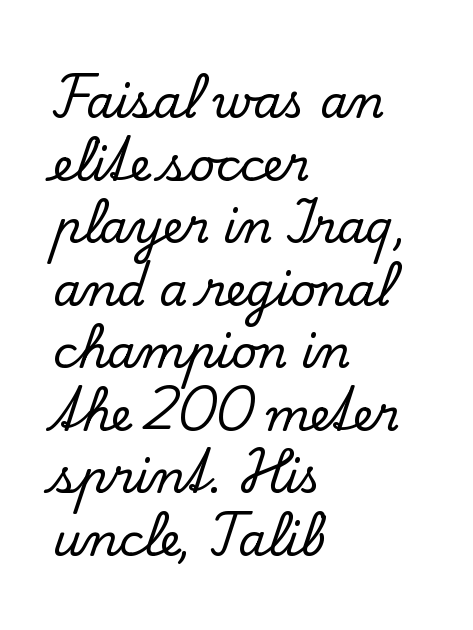
Q: Is the text italic (slanted)? A: Yes.
Q: Is the typeface a serif or a sans-serif typeface? A: Serif.
Q: Is the text underlined? A: No.
Q: How is the paragraph aligned? A: Left-aligned.
Q: Is the spacing between letters normal or unusually wide? A: Normal.
Q: Is the spacing between lines tight, normal or loose? A: Normal.
Q: Width (condensed, normal, or wide)? A: Normal.
Q: Stroke contrast? A: Low.
Q: x-height? A: Small.
Q: Monospaced? A: No.
